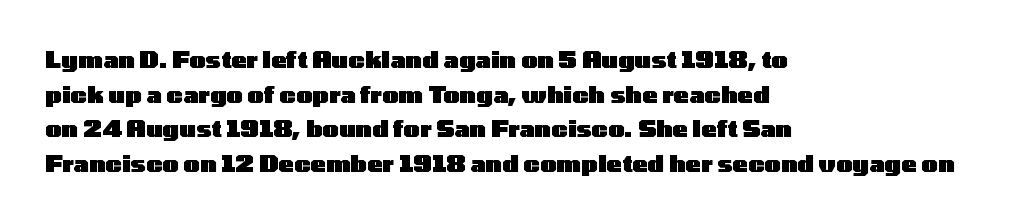
Every stem runs plumb, perpendicular to the baseline. The typesetting leans heavy: a genuine bold. Anything drawn beneath the words? Only blank space. The paragraph shown leans on its left margin. In terms of letterspacing, this is plain default setting. The space between consecutive lines is moderate.
